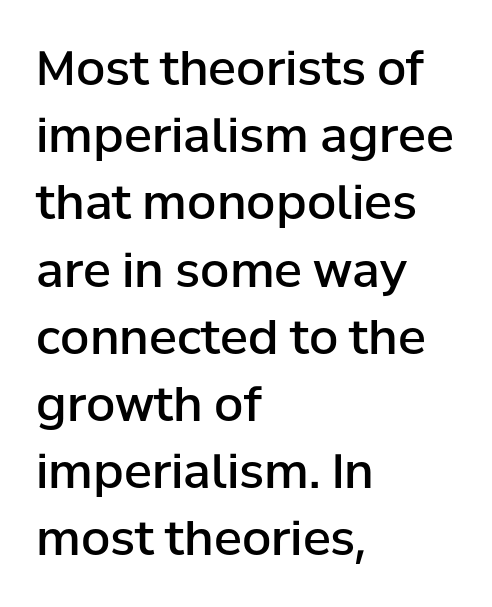
{"serif": "no", "italic": "no", "bold": "semi", "weight": "semibold", "width": "normal", "stroke_contrast": "low", "x_height": "medium", "monospaced": "no", "underline": "no", "align": "left", "line_spacing": "normal", "line_spacing_ratio": 1.43, "letter_spacing": "normal", "letter_spacing_em": 0.0, "glyph_px": 47}
